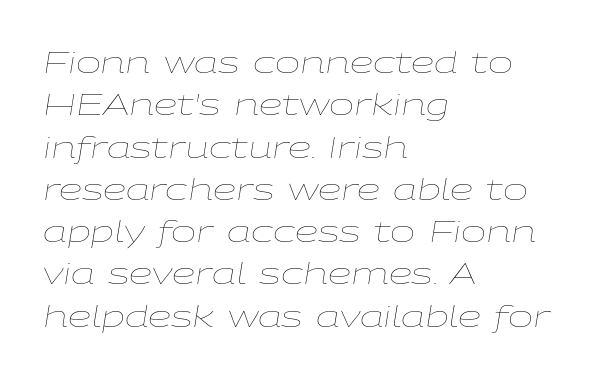
{"italic": "yes", "lean": "right", "slant_degrees": 9, "bold": "no", "weight": "thin", "width": "wide", "stroke_contrast": "low", "x_height": "medium", "monospaced": "no", "underline": "no", "align": "left", "line_spacing": "normal", "line_spacing_ratio": 1.41, "letter_spacing": "normal", "letter_spacing_em": 0.0, "glyph_px": 30}
